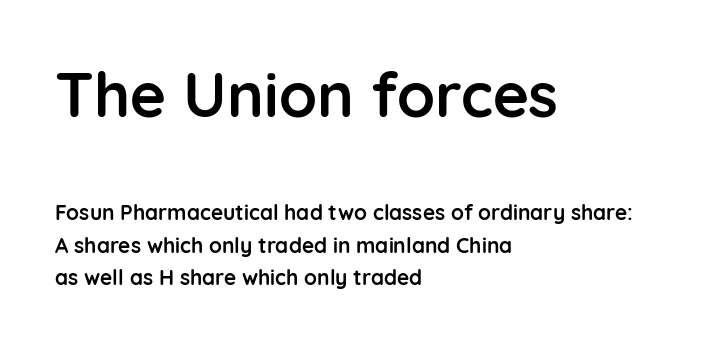
{"serif": "no", "italic": "no", "bold": "yes", "weight": "semibold", "width": "normal", "stroke_contrast": "low", "x_height": "medium", "monospaced": "no", "underline": "no", "align": "left", "line_spacing": "normal", "line_spacing_ratio": 1.53, "letter_spacing": "normal", "letter_spacing_em": 0.0, "larger_block": "first", "size_ratio": 2.95, "glyph_px": 62}
